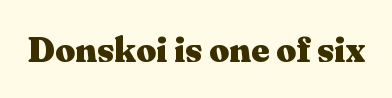
{"serif": "yes", "italic": "no", "bold": "yes", "weight": "heavy", "width": "wide", "stroke_contrast": "medium", "x_height": "medium", "monospaced": "no", "underline": "no", "letter_spacing": "normal", "letter_spacing_em": 0.0, "glyph_px": 35}
